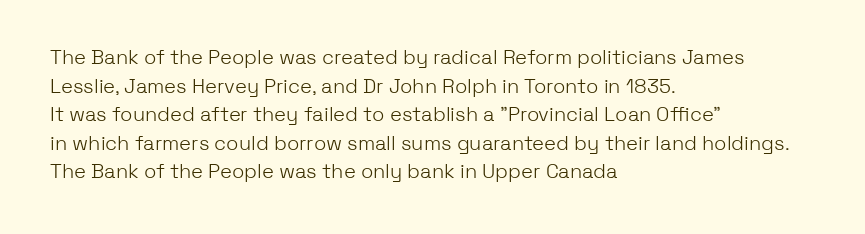
Honestly, the letter spacing is just normal — you wouldn't notice it. Every row of glyphs begins at an identical x-position on the left. The lettering holds an erect, upright posture throughout. A typesetter would call this leading conventional body-copy spacing.
